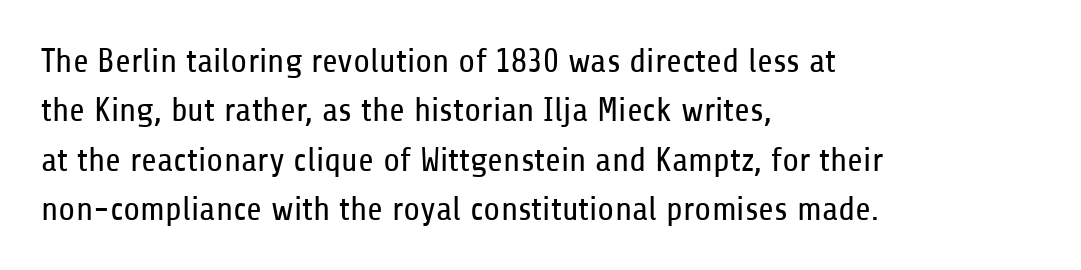
These glyphs show unthickened strokes, regular width or finer. Lines of text with bare space underneath. Notice how descenders clear the ascenders below comfortably — that's standard leading. A typesetter would call this proportional, since set widths differ per character. One-word summary of the alignment: left. The lettering stays uniformly vertical, giving the passage a roman look.
